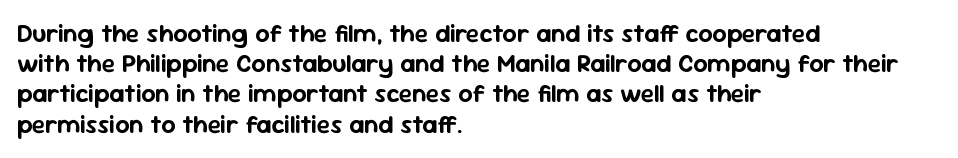
Standard letterfit; no display-style spreading of the glyphs. A typesetter would mark this as roman, not italic. Does the copy run flush right? No — it runs flush left. Words float on clear page, feet unadorned.
